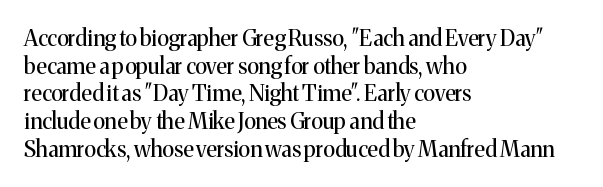
Q: Is the text bold? A: No.
Q: Is the text italic (slanted)? A: No, it is upright.
Q: Is the text underlined? A: No.
Q: How is the paragraph aligned? A: Left-aligned.
Q: Is the spacing between letters normal or unusually wide? A: Normal.
Q: Is the spacing between lines tight, normal or loose? A: Normal.
